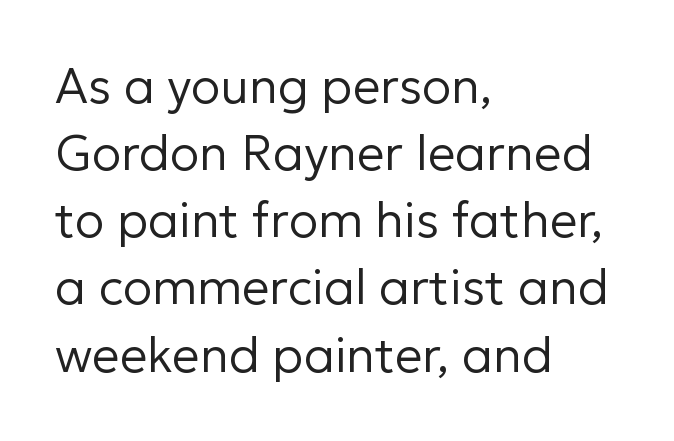
The image shows 49 px regular-weight sans-serif type, upright; set left-aligned, normal line spacing (1.37x), normal letter spacing, not underlined; low stroke contrast and a medium x-height.
